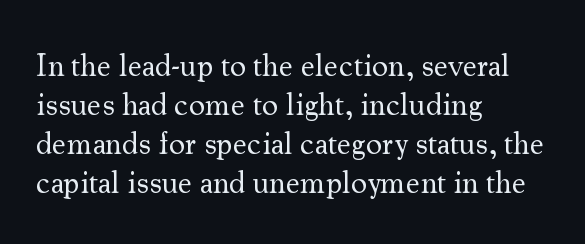
The image shows 32 px regular-weight serif type, upright; set left-aligned, line spacing 1.22x, normal letter spacing, not underlined; medium stroke contrast and a small x-height.
